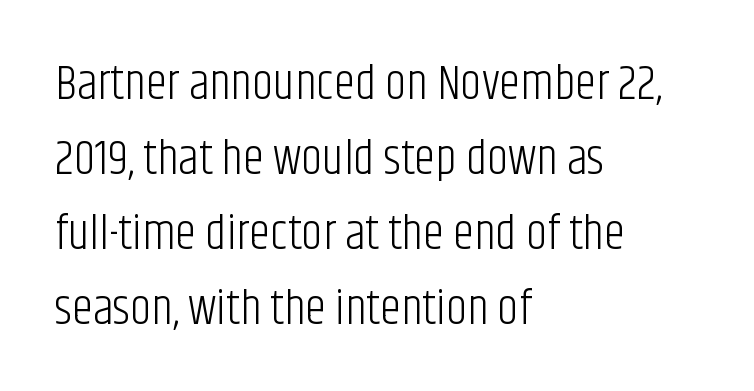
{"serif": "no", "italic": "no", "bold": "no", "weight": "light", "width": "condensed", "stroke_contrast": "low", "x_height": "large", "monospaced": "no", "underline": "no", "align": "left", "line_spacing": "normal", "line_spacing_ratio": 1.56, "letter_spacing": "normal", "letter_spacing_em": 0.0, "glyph_px": 48}
